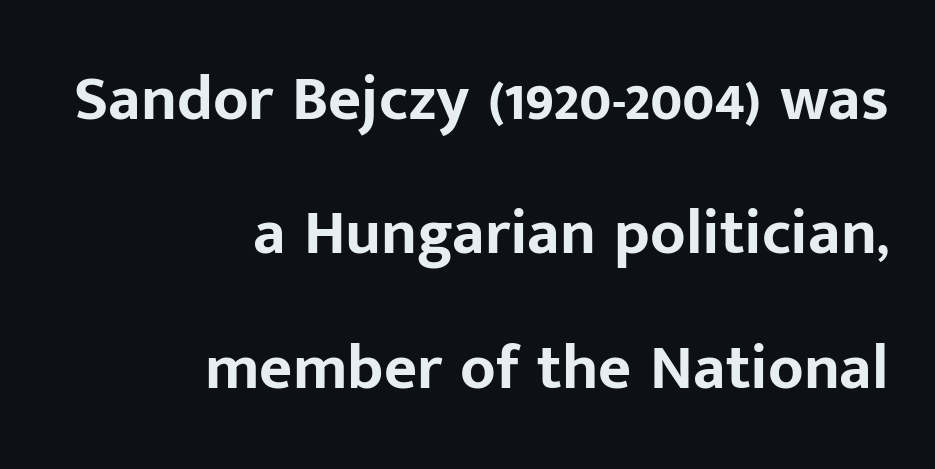
The image shows 64 px bold sans-serif type, upright; set right-aligned, loose line spacing (2.1x), normal letter spacing, not underlined; low stroke contrast and a medium x-height.
